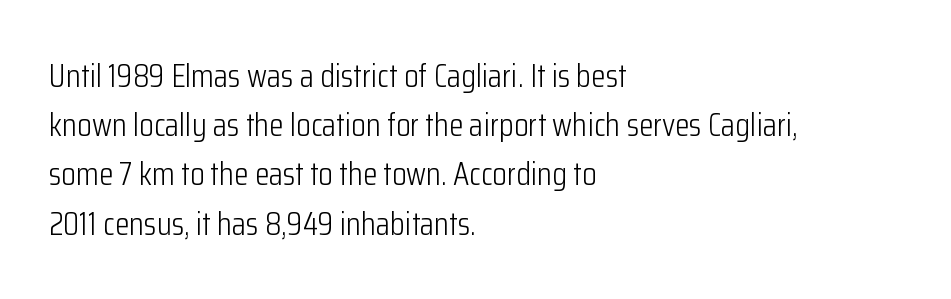
The image shows 33 px light, condensed sans-serif type, upright; set left-aligned, normal line spacing (1.49x), normal letter spacing, not underlined; low stroke contrast and a medium x-height.
